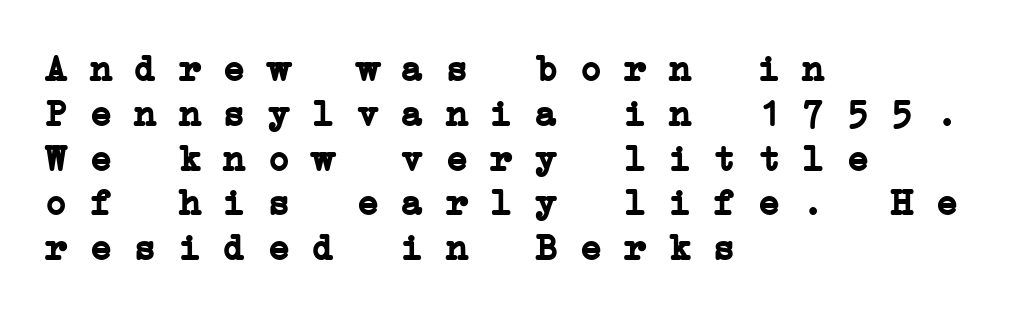
Emphasis by weight is at full strength: bold. Is this a fixed-width face? Yes — each glyph sits in an identical cell. Does the type have serifs? Yes, each stem ends in a small foot. Only glyphs here, with clear space below each row. Honestly, the letter spacing is just normal — you wouldn't notice it.
